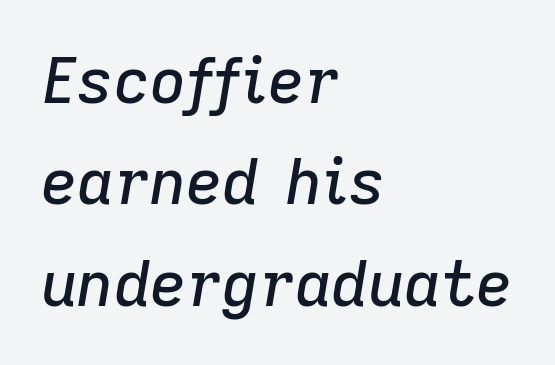
Think of a printed novel: that variable character pitch is what you see here. Tall strokes in this sample are angled rather than plumb. Look at the tracking — it's just the regular setting, nothing added. Regular leading.
